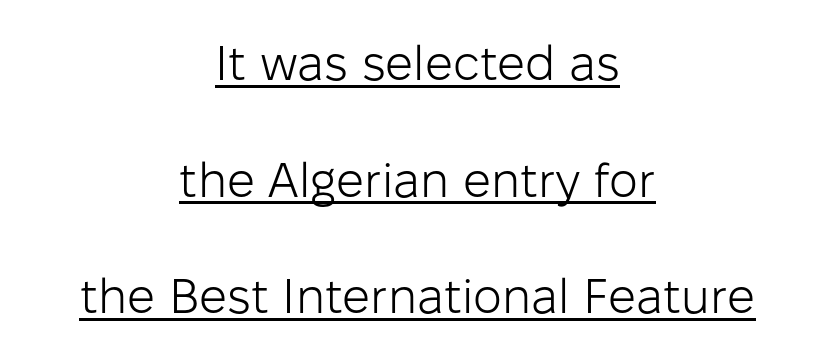
Q: Is the text bold? A: No.
Q: Is the text italic (slanted)? A: No, it is upright.
Q: Is the typeface a serif or a sans-serif typeface? A: Sans-serif.
Q: Is the text underlined? A: Yes.
Q: How is the paragraph aligned? A: Centered.
Q: Is the spacing between letters normal or unusually wide? A: Normal.
Q: Is the spacing between lines tight, normal or loose? A: Loose.
Q: Width (condensed, normal, or wide)? A: Normal.
Q: Stroke contrast? A: Low.
Q: x-height? A: Medium.
Q: Monospaced? A: No.
